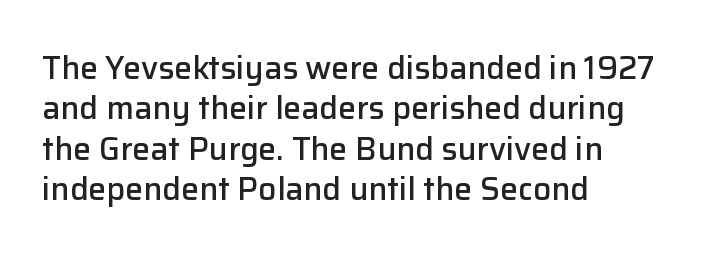
Q: Is the text bold? A: Semi-bold.
Q: Is the text italic (slanted)? A: No, it is upright.
Q: Is the typeface a serif or a sans-serif typeface? A: Sans-serif.
Q: Is the text underlined? A: No.
Q: How is the paragraph aligned? A: Left-aligned.
Q: Is the spacing between letters normal or unusually wide? A: Normal.
Q: Is the spacing between lines tight, normal or loose? A: Normal.
Q: Width (condensed, normal, or wide)? A: Normal.
Q: Stroke contrast? A: Low.
Q: x-height? A: Medium.
Q: Monospaced? A: No.
